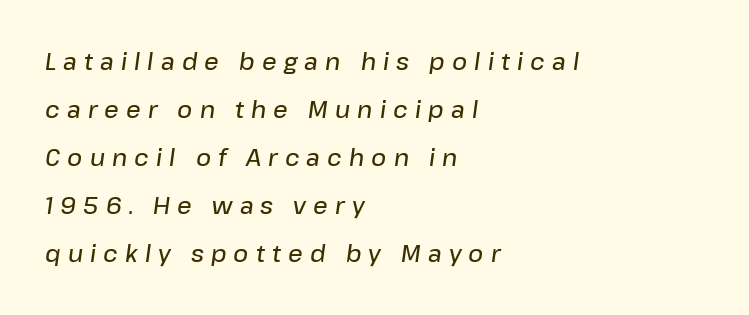
{"italic": "yes", "lean": "right", "slant_degrees": 8, "bold": "semi", "underline": "no", "align": "left", "line_spacing": "loose", "line_spacing_ratio": 2.09, "letter_spacing": "wide", "letter_spacing_em": 0.31, "glyph_px": 23}
